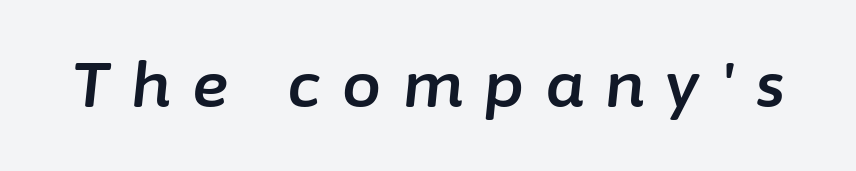
Q: Is the text italic (slanted)? A: Yes, it leans right by about 6 degrees.
Q: Is the text underlined? A: No.
Q: Is the spacing between letters normal or unusually wide? A: Unusually wide.
Q: Width (condensed, normal, or wide)? A: Normal.
Q: Stroke contrast? A: Low.
Q: x-height? A: Medium.
Q: Monospaced? A: No.
